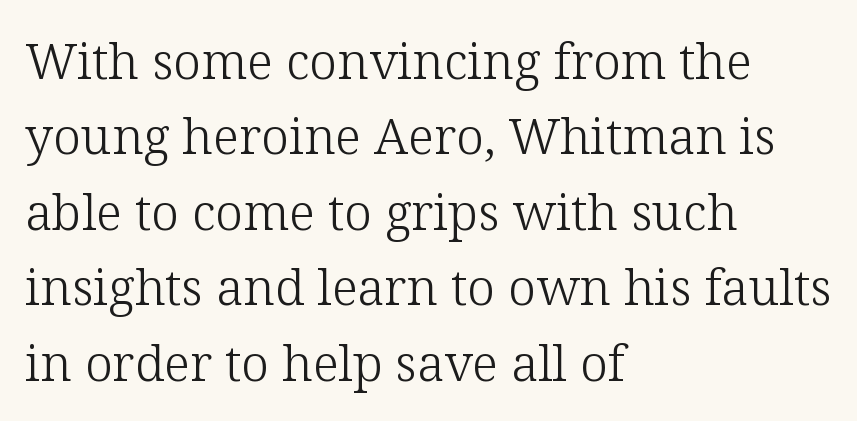
Q: Is the text bold? A: No.
Q: Is the text italic (slanted)? A: No, it is upright.
Q: Is the typeface a serif or a sans-serif typeface? A: Serif.
Q: Is the text underlined? A: No.
Q: How is the paragraph aligned? A: Left-aligned.
Q: Is the spacing between letters normal or unusually wide? A: Normal.
Q: Is the spacing between lines tight, normal or loose? A: Normal.
Q: Width (condensed, normal, or wide)? A: Normal.
Q: Stroke contrast? A: Low.
Q: x-height? A: Medium.
Q: Monospaced? A: No.
